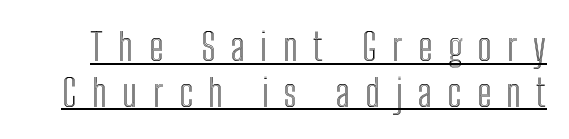
The passage shown has open, widely tracked lettering throughout. Descenders here cross a horizontal rule under the line. In terms of posture, this sample is upright. Proportional: the letters do not fall into vertical columns.
